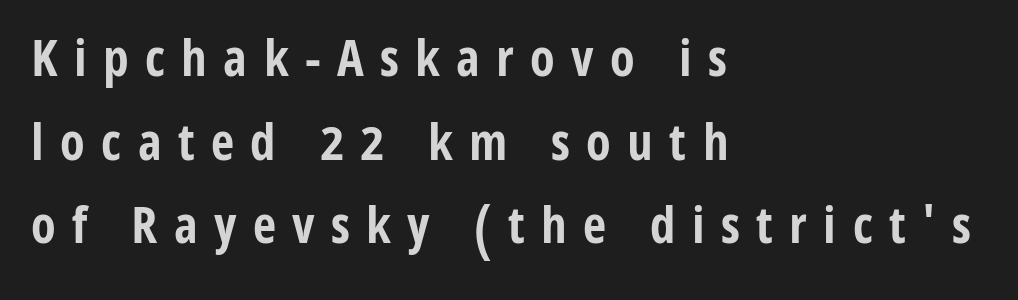
The image shows 51 px bold, condensed sans-serif type, upright; set left-aligned, normal line spacing (1.64x), unusually wide letter spacing (+0.32 em), not underlined; low stroke contrast and a medium x-height.
